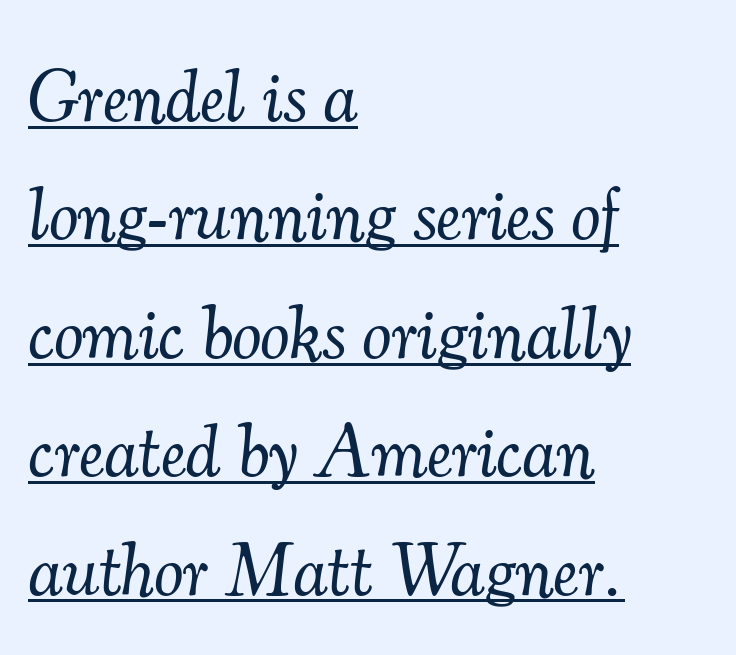
I'd call this a serif setting — the letters wear small feet. The face used here appears with an underline applied. A typesetter would mark this as italic. Caption: face not bold, strokes unweighted. How are the letters spaced? Ordinarily, with no added tracking.
